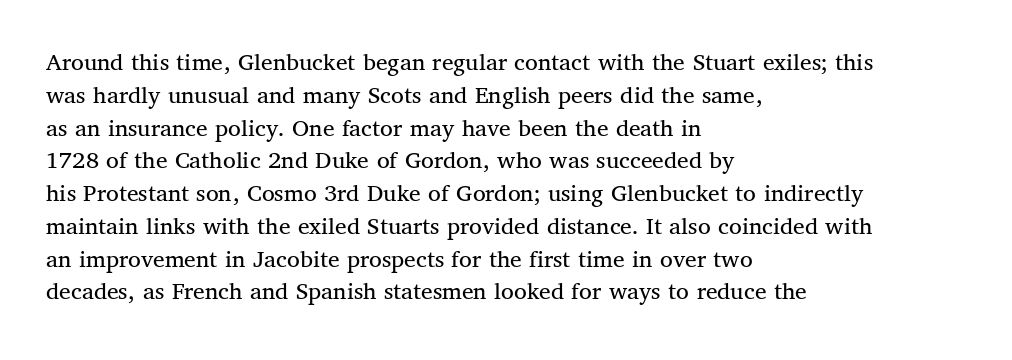
Q: Is the text bold? A: No.
Q: Is the text italic (slanted)? A: No, it is upright.
Q: Is the text underlined? A: No.
Q: How is the paragraph aligned? A: Left-aligned.
Q: Is the spacing between letters normal or unusually wide? A: Normal.
Q: Is the spacing between lines tight, normal or loose? A: Normal.
